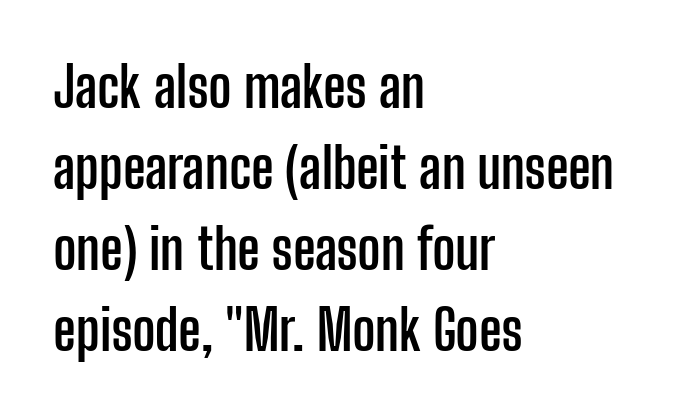
Q: Is the text bold? A: Yes.
Q: Is the text italic (slanted)? A: No, it is upright.
Q: Is the typeface a serif or a sans-serif typeface? A: Sans-serif.
Q: Is the text underlined? A: No.
Q: How is the paragraph aligned? A: Left-aligned.
Q: Is the spacing between letters normal or unusually wide? A: Normal.
Q: Is the spacing between lines tight, normal or loose? A: Normal.
Q: Width (condensed, normal, or wide)? A: Condensed.
Q: Stroke contrast? A: Low.
Q: x-height? A: Medium.
Q: Monospaced? A: No.
